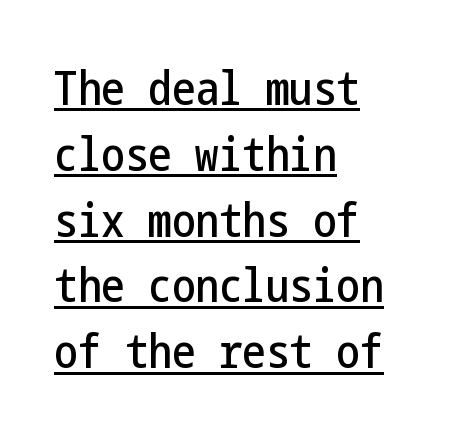
Q: Is the text italic (slanted)? A: No, it is upright.
Q: Is the typeface a serif or a sans-serif typeface? A: Sans-serif.
Q: Is the text underlined? A: Yes.
Q: How is the paragraph aligned? A: Left-aligned.
Q: Is the spacing between letters normal or unusually wide? A: Normal.
Q: Is the spacing between lines tight, normal or loose? A: Normal.
Q: Width (condensed, normal, or wide)? A: Condensed.
Q: Stroke contrast? A: Low.
Q: x-height? A: Medium.
